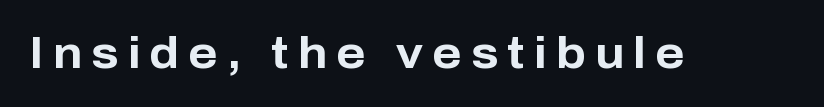
Q: Is the text bold? A: Yes.
Q: Is the text italic (slanted)? A: No, it is upright.
Q: Is the typeface a serif or a sans-serif typeface? A: Sans-serif.
Q: Is the text underlined? A: No.
Q: Is the spacing between letters normal or unusually wide? A: Unusually wide.
Q: Width (condensed, normal, or wide)? A: Normal.
Q: Stroke contrast? A: Low.
Q: x-height? A: Medium.
Q: Monospaced? A: No.
